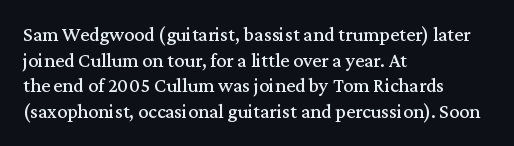
{"italic": "no", "underline": "no", "align": "left", "line_spacing": "normal", "line_spacing_ratio": 1.28, "letter_spacing": "normal", "letter_spacing_em": 0.0, "glyph_px": 20}
